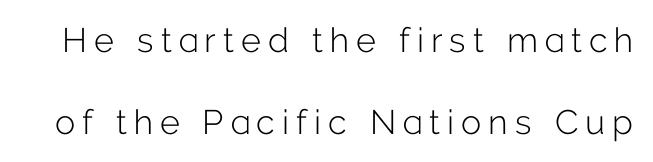
Q: Is the text bold? A: No.
Q: Is the text italic (slanted)? A: No, it is upright.
Q: Is the typeface a serif or a sans-serif typeface? A: Sans-serif.
Q: Is the text underlined? A: No.
Q: Is the spacing between letters normal or unusually wide? A: Unusually wide.
Q: Is the spacing between lines tight, normal or loose? A: Loose.
Q: Width (condensed, normal, or wide)? A: Normal.
Q: Stroke contrast? A: Low.
Q: x-height? A: Medium.
Q: Monospaced? A: No.
